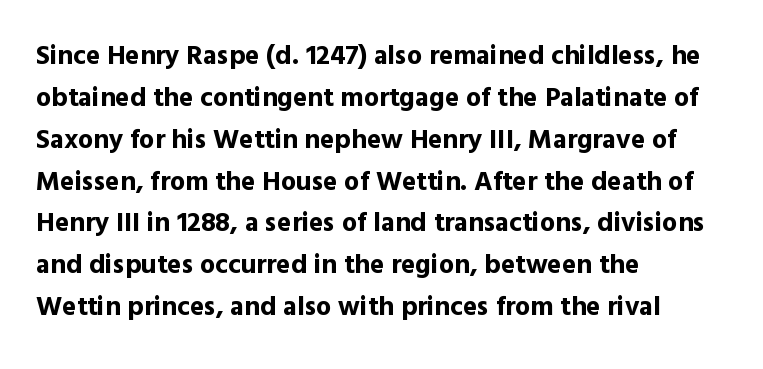
{"italic": "no", "bold": "yes", "underline": "no", "align": "left", "line_spacing": "normal", "line_spacing_ratio": 1.55, "letter_spacing": "normal", "letter_spacing_em": 0.0, "glyph_px": 27}
